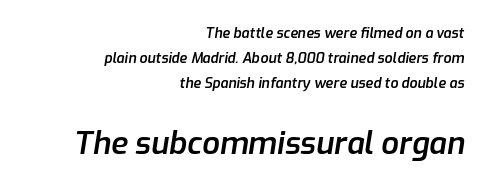
The image shows 31 px semibold type, italic (leaning right); set right-aligned, line spacing 1.77x, normal letter spacing, not underlined; the second (bottom) block is 2.21x larger; low stroke contrast and a medium x-height.
